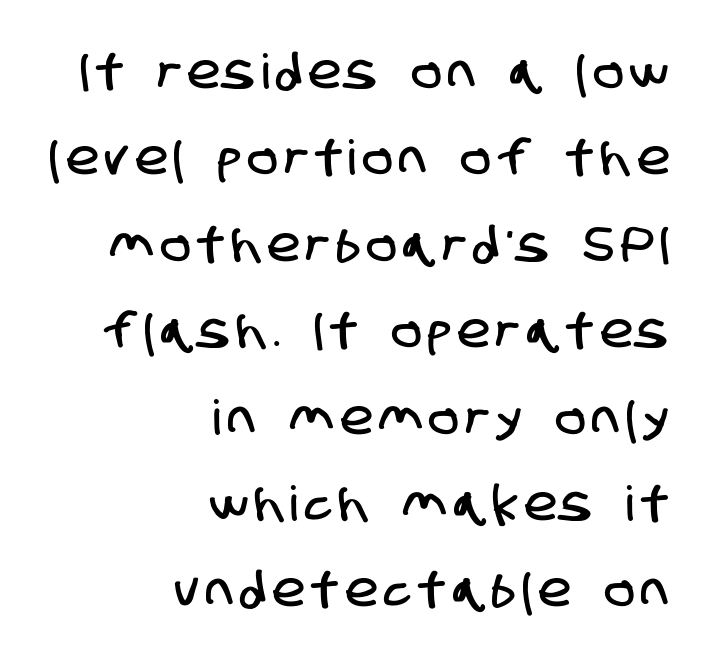
{"serif": "no", "width": "condensed", "stroke_contrast": "low", "x_height": "large", "monospaced": "no", "underline": "no", "align": "right", "line_spacing_ratio": 1.8, "glyph_px": 48}
